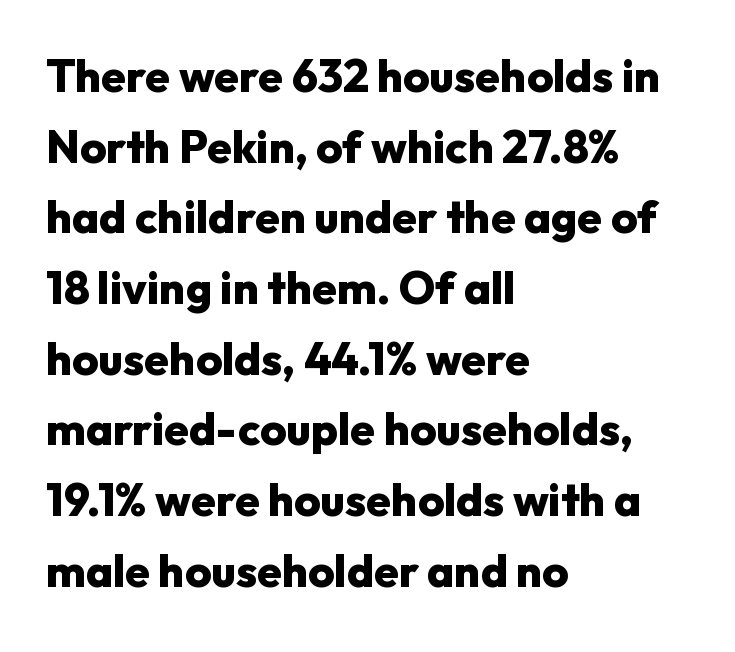
Regarding leading, the lines here are spaced in the standard way. A student would call this left alignment; a typographer would say flush left, rag right. Is the type bold? Yes — the strokes are clearly thick and heavy. Each word holds together tightly as a unit, with standard inter-letter gaps. You can tell from the bare stems that sans-serif type was used. Anything drawn beneath the words? Only blank space.
